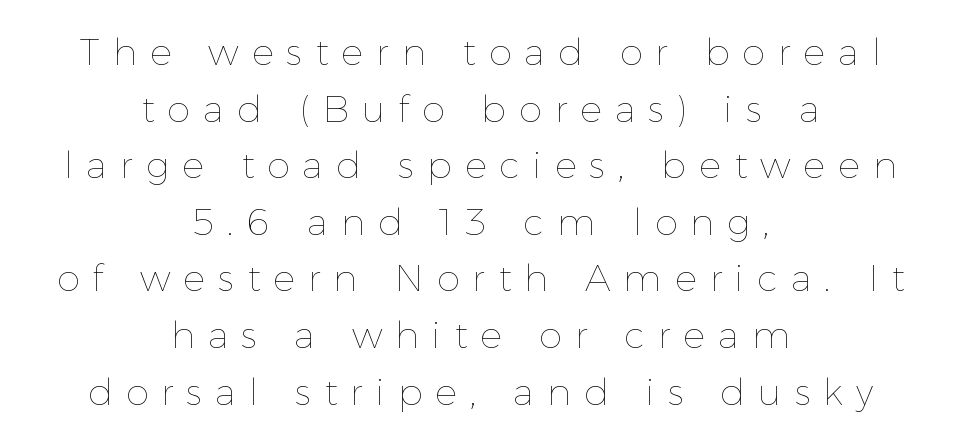
{"italic": "no", "bold": "no", "weight": "thin", "width": "normal", "x_height": "medium", "monospaced": "no", "underline": "no", "align": "center", "line_spacing": "normal", "line_spacing_ratio": 1.53, "letter_spacing": "wide", "letter_spacing_em": 0.35, "glyph_px": 37}
